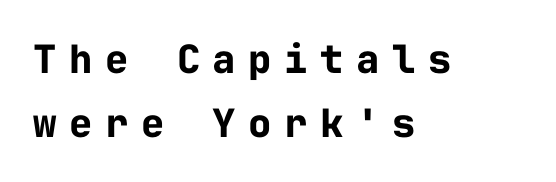
{"serif": "no", "italic": "no", "bold": "yes", "weight": "bold", "width": "normal", "stroke_contrast": "low", "x_height": "medium", "monospaced": "yes", "underline": "no", "align": "left", "line_spacing": "normal", "line_spacing_ratio": 1.64, "letter_spacing": "wide", "letter_spacing_em": 0.32, "glyph_px": 39}
